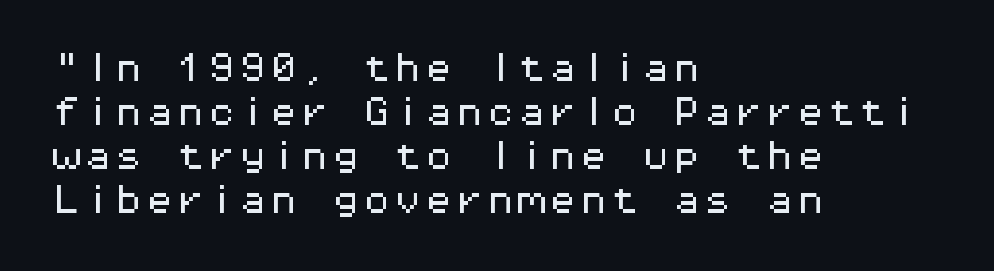
The image shows 31 px wide sans-serif type, upright, monospaced; set left-aligned, normal line spacing (1.42x), normal letter spacing, not underlined; medium stroke contrast and a medium x-height.
